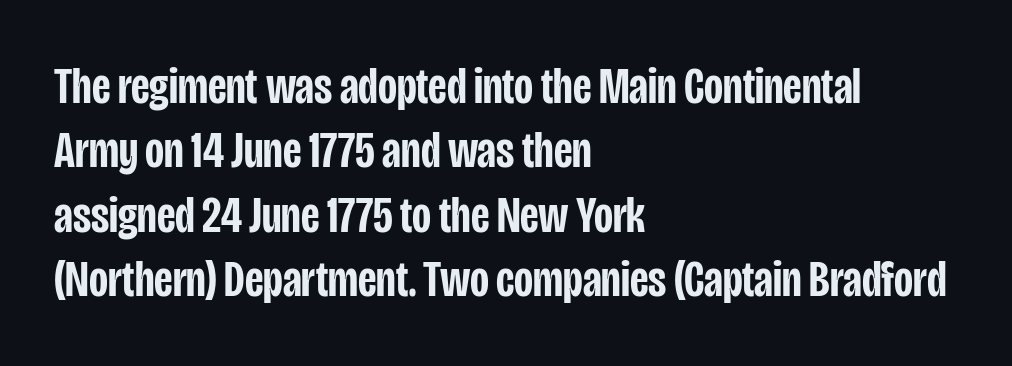
The passage shown is typed in a proportional face where columns would drift. This sample uses an upright cut, with every glyph sitting square on the baseline. What kind of face is this? One without serifs — a sans. Students, this is semibold: more ink than regular, less than bold. Left-aligned paragraph, ragged on the right. The zone under the glyphs is completely vacant.
